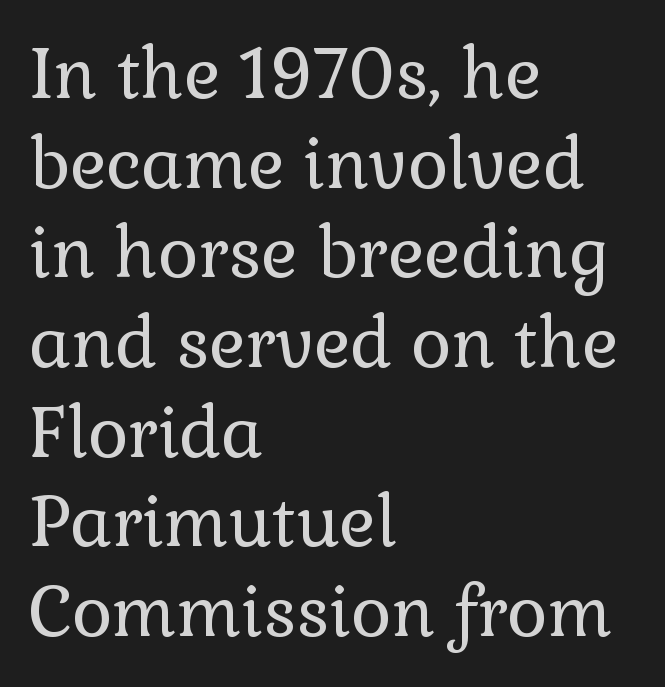
The image shows 69 px regular-weight serif type, upright; set left-aligned, normal line spacing (1.3x), normal letter spacing, not underlined; a medium x-height.
